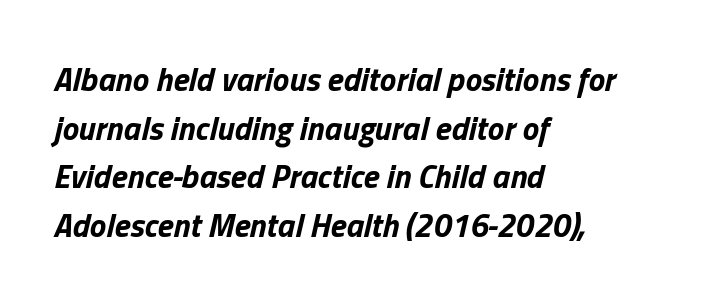
Q: Is the text bold? A: Yes.
Q: Is the text italic (slanted)? A: Yes, it leans right by about 13 degrees.
Q: Is the text underlined? A: No.
Q: How is the paragraph aligned? A: Left-aligned.
Q: Is the spacing between letters normal or unusually wide? A: Normal.
Q: Is the spacing between lines tight, normal or loose? A: Normal.
Q: Width (condensed, normal, or wide)? A: Normal.
Q: Stroke contrast? A: Low.
Q: x-height? A: Medium.
Q: Monospaced? A: No.
